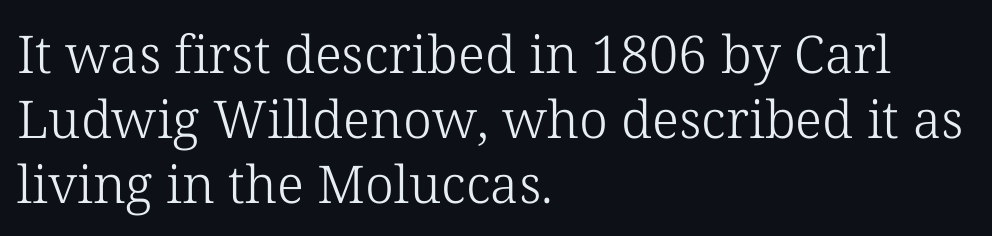
Q: Is the text bold? A: No.
Q: Is the text italic (slanted)? A: No, it is upright.
Q: Is the typeface a serif or a sans-serif typeface? A: Serif.
Q: Is the text underlined? A: No.
Q: How is the paragraph aligned? A: Left-aligned.
Q: Is the spacing between letters normal or unusually wide? A: Normal.
Q: Is the spacing between lines tight, normal or loose? A: Normal.
Q: Width (condensed, normal, or wide)? A: Normal.
Q: Stroke contrast? A: Low.
Q: x-height? A: Medium.
Q: Monospaced? A: No.
